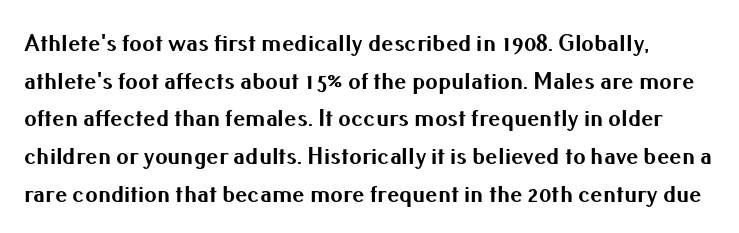
Q: Is the text bold? A: Yes.
Q: Is the text italic (slanted)? A: No, it is upright.
Q: Is the text underlined? A: No.
Q: Is the spacing between letters normal or unusually wide? A: Normal.
Q: Is the spacing between lines tight, normal or loose? A: Normal.
